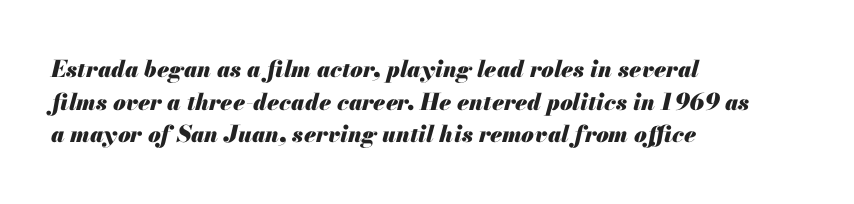
Q: Is the text bold? A: Yes.
Q: Is the text italic (slanted)? A: Yes, it leans right by about 13 degrees.
Q: Is the text underlined? A: No.
Q: How is the paragraph aligned? A: Left-aligned.
Q: Is the spacing between letters normal or unusually wide? A: Normal.
Q: Is the spacing between lines tight, normal or loose? A: Normal.
